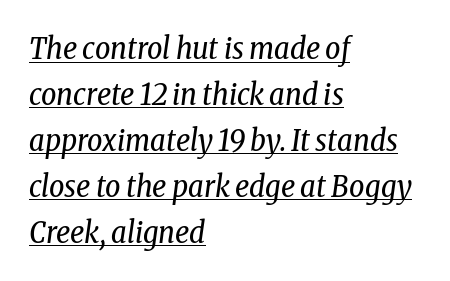
Q: Is the text bold? A: No.
Q: Is the text italic (slanted)? A: Yes, it leans right by about 8 degrees.
Q: Is the typeface a serif or a sans-serif typeface? A: Serif.
Q: Is the text underlined? A: Yes.
Q: How is the paragraph aligned? A: Left-aligned.
Q: Is the spacing between letters normal or unusually wide? A: Normal.
Q: Is the spacing between lines tight, normal or loose? A: Normal.
Q: Width (condensed, normal, or wide)? A: Condensed.
Q: Stroke contrast? A: Low.
Q: x-height? A: Medium.
Q: Monospaced? A: No.
